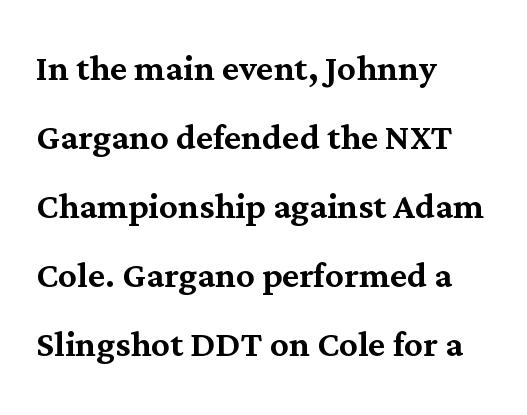
Ordinary non-slanted type is in use. Honestly, the row spacing looks completely unremarkable. The specimen omits any rule beneath the text block's lines. Here the designer chose a conventional face with non-uniform glyph widths.
